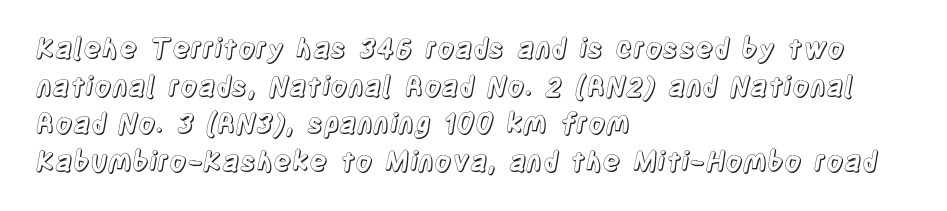
Plain, unruled lines of type. The lines in this sample share a left origin and differ only in where they stop. Letter spacing: default. If you measured baseline to baseline, you'd find a middling distance.
